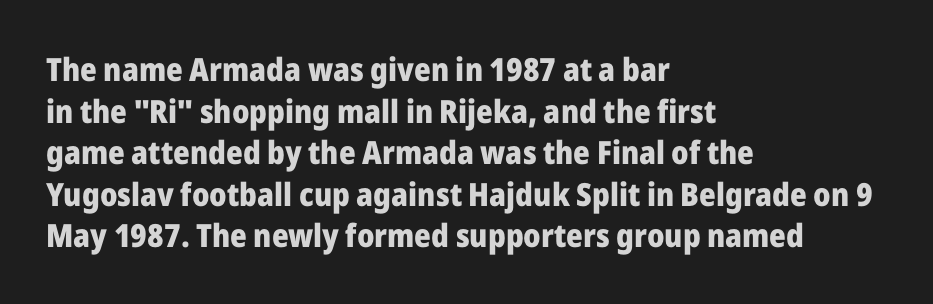
Q: Is the text bold? A: Yes.
Q: Is the text italic (slanted)? A: No, it is upright.
Q: Is the typeface a serif or a sans-serif typeface? A: Sans-serif.
Q: Is the text underlined? A: No.
Q: How is the paragraph aligned? A: Left-aligned.
Q: Is the spacing between letters normal or unusually wide? A: Normal.
Q: Is the spacing between lines tight, normal or loose? A: Normal.
Q: Width (condensed, normal, or wide)? A: Normal.
Q: Stroke contrast? A: Low.
Q: x-height? A: Medium.
Q: Monospaced? A: No.
